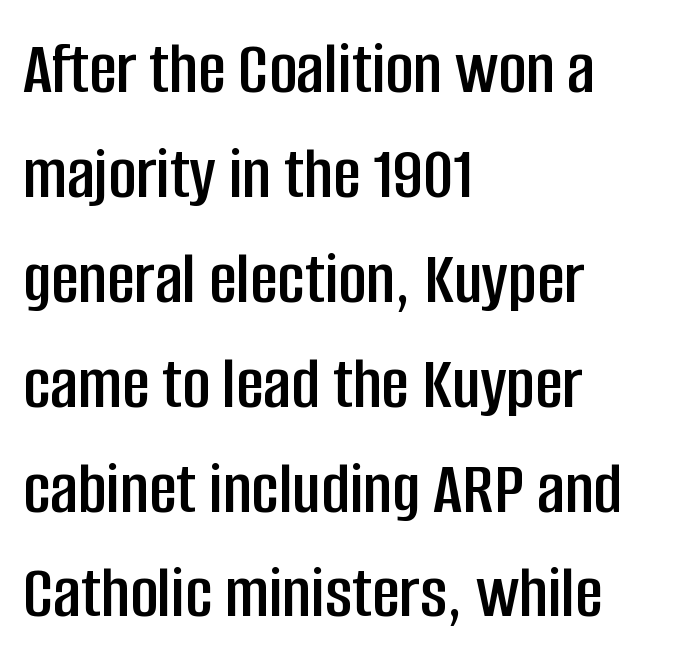
The image shows 76 px condensed sans-serif type, upright; set left-aligned, normal line spacing (1.38x), normal letter spacing, not underlined; low stroke contrast and a large x-height.
